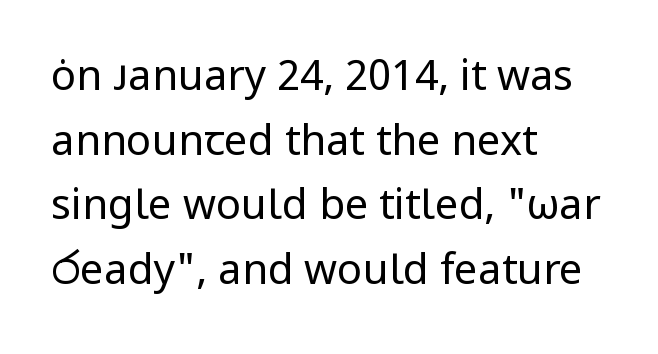
When letters stand straight like this, we call the style roman or upright. Teacher's note: observe the even left margin — that is flush-left alignment. The line-height multiplier appears to be the usual default. The passage shown is not underscored anywhere.
